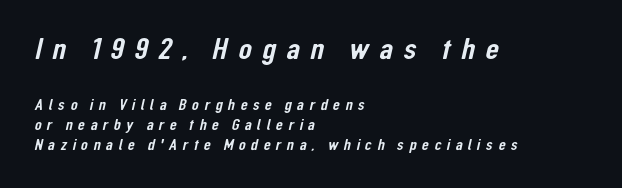
{"serif": "no", "width": "condensed", "stroke_contrast": "low", "x_height": "medium", "monospaced": "no", "underline": "no", "align": "left", "line_spacing_ratio": 1.24, "letter_spacing": "wide", "letter_spacing_em": 0.34, "larger_block": "first", "size_ratio": 1.94, "glyph_px": 31}
